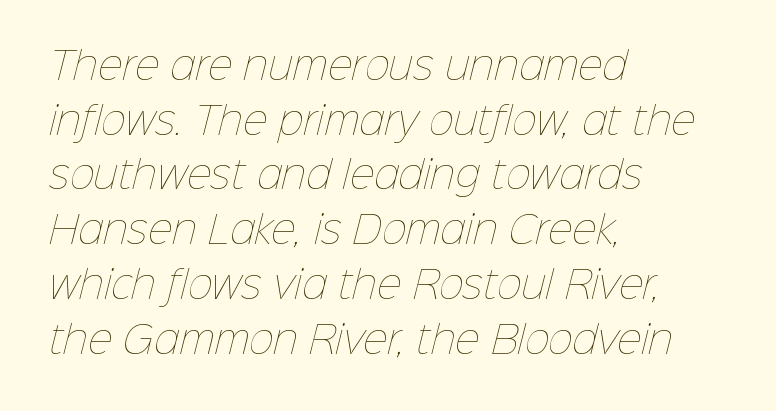
Counters stay open thanks to moderate or lighter strokes. Glance below the letters and you will spot only blank space. Nothing unusual about the tracking: characters are spaced as the font intends. The letters advance in unequal steps, a hallmark of proportional type.
